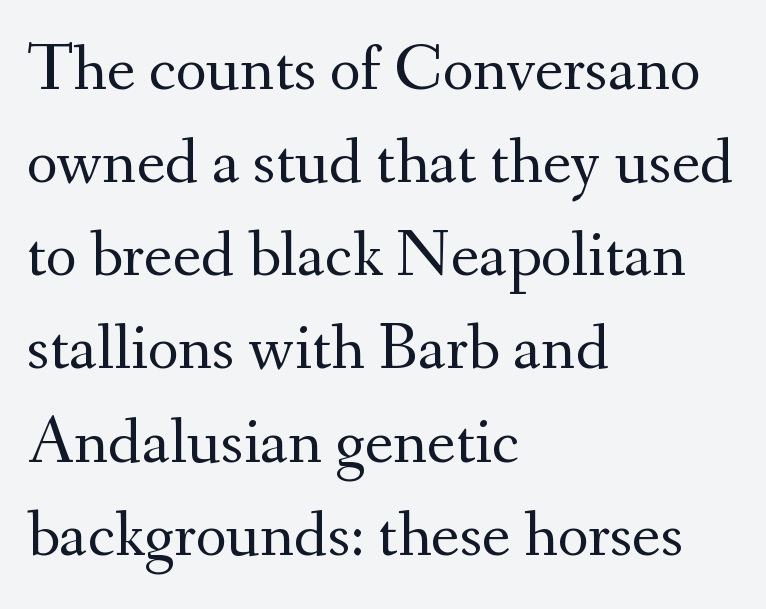
The passage shown is typeset with a serif family. Tracking here is standard; glyphs follow each other at the usual distance. The passage shown is not underscored anywhere. Proportional: the letters do not fall into vertical columns. A classic flush-left, rag-right setting is used for this passage.
